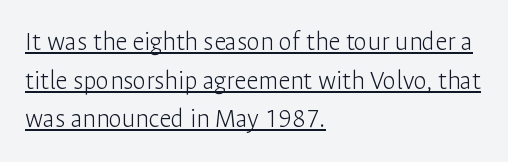
{"italic": "no", "bold": "no", "underline": "yes", "align": "left", "line_spacing": "normal", "line_spacing_ratio": 1.43, "letter_spacing": "normal", "letter_spacing_em": 0.0, "glyph_px": 27}
